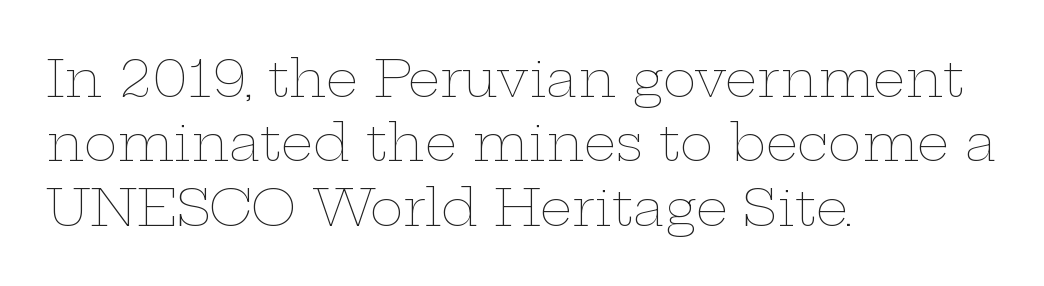
Q: Is the text bold? A: No.
Q: Is the text italic (slanted)? A: No, it is upright.
Q: Is the text underlined? A: No.
Q: How is the paragraph aligned? A: Left-aligned.
Q: Is the spacing between letters normal or unusually wide? A: Normal.
Q: Is the spacing between lines tight, normal or loose? A: Normal.
Q: Width (condensed, normal, or wide)? A: Wide.
Q: Stroke contrast? A: Low.
Q: x-height? A: Medium.
Q: Monospaced? A: No.
